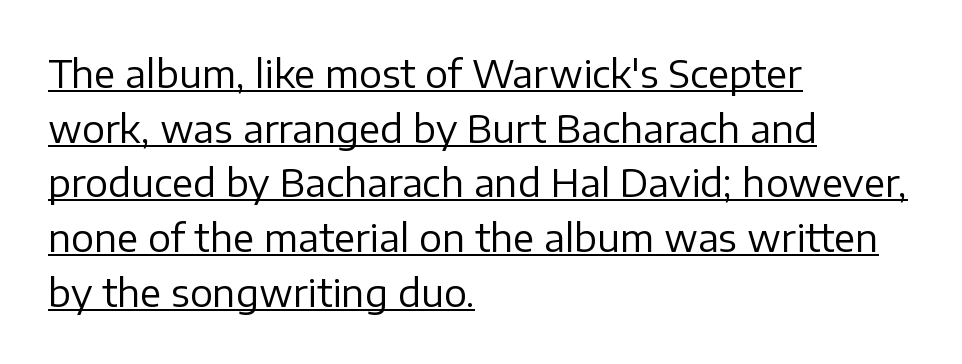
Posture: straight, roman, zero tilt. Think standard paragraph weight, or any step lighter than that. Is this a sans? Yes — the strokes have no serifs. A typesetter would call this zero additional tracking. Spacing verdict: proportional, widths tailored to each character. Caption: multi-line text, flush left, ragged right.
